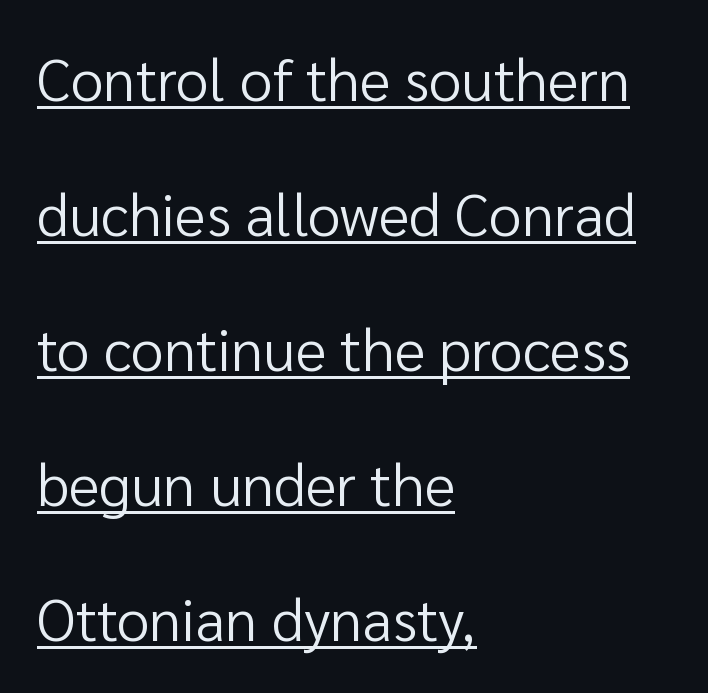
A typesetter would call this proportional, since set widths differ per character. Is the letter spacing exaggerated? No — it looks like the ordinary default. The axis of the letterforms is exactly vertical. The lettering is marked with a stroke running underneath it. Left-aligned paragraph, ragged on the right. The passage shown is typeset with a sans-serif family.
